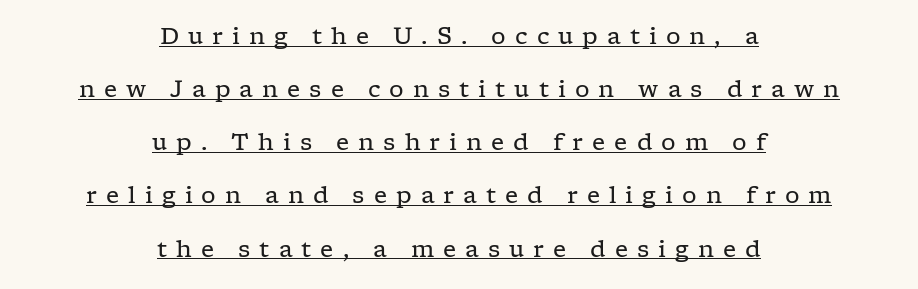
Q: Is the text bold? A: No.
Q: Is the text italic (slanted)? A: No, it is upright.
Q: Is the text underlined? A: Yes.
Q: How is the paragraph aligned? A: Centered.
Q: Is the spacing between letters normal or unusually wide? A: Unusually wide.
Q: Is the spacing between lines tight, normal or loose? A: Loose.
